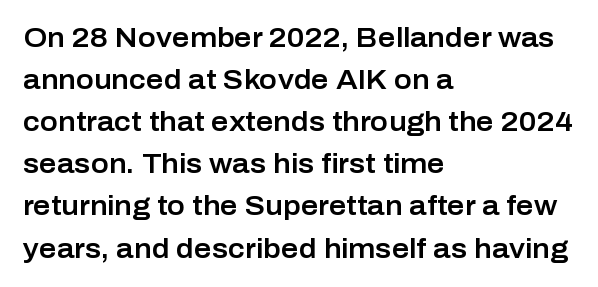
Q: Is the text italic (slanted)? A: No, it is upright.
Q: Is the text underlined? A: No.
Q: How is the paragraph aligned? A: Left-aligned.
Q: Is the spacing between letters normal or unusually wide? A: Normal.
Q: Is the spacing between lines tight, normal or loose? A: Normal.
